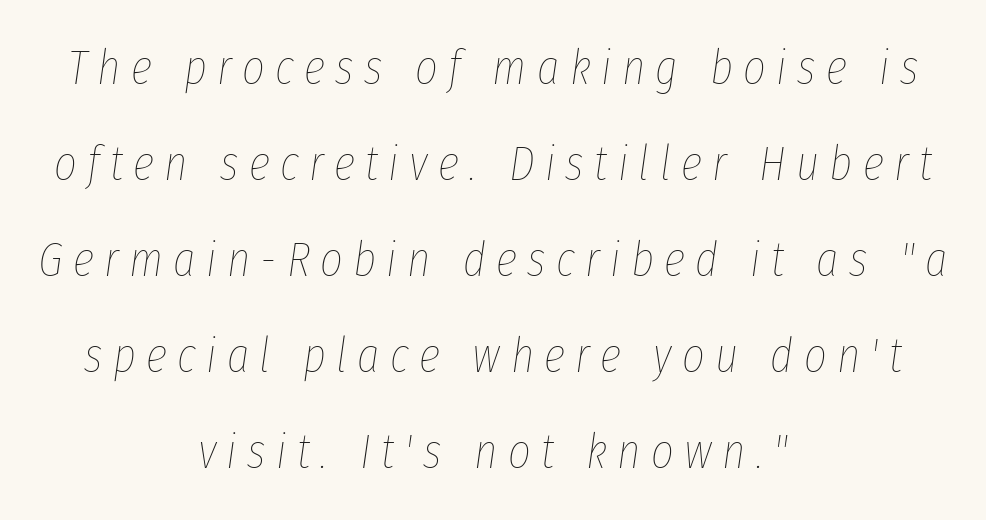
{"italic": "yes", "lean": "right", "slant_degrees": 8, "bold": "no", "weight": "thin", "width": "condensed", "stroke_contrast": "low", "x_height": "medium", "monospaced": "no", "underline": "no", "align": "center", "line_spacing": "loose", "line_spacing_ratio": 1.96, "letter_spacing": "wide", "letter_spacing_em": 0.21, "glyph_px": 49}
